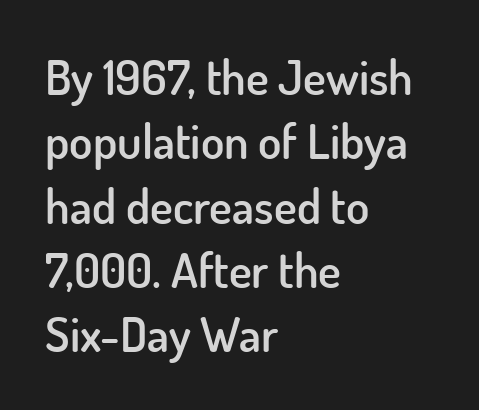
Q: Is the text bold? A: Semi-bold.
Q: Is the text italic (slanted)? A: No, it is upright.
Q: Is the typeface a serif or a sans-serif typeface? A: Sans-serif.
Q: Is the text underlined? A: No.
Q: How is the paragraph aligned? A: Left-aligned.
Q: Is the spacing between letters normal or unusually wide? A: Normal.
Q: Is the spacing between lines tight, normal or loose? A: Normal.
Q: Width (condensed, normal, or wide)? A: Normal.
Q: Stroke contrast? A: Low.
Q: x-height? A: Small.
Q: Monospaced? A: No.
